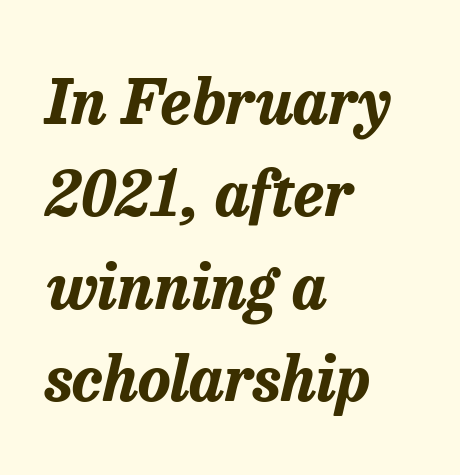
{"italic": "yes", "lean": "right", "slant_degrees": 13, "bold": "yes", "weight": "bold", "width": "normal", "stroke_contrast": "low", "x_height": "medium", "monospaced": "no", "underline": "no", "align": "left", "line_spacing": "normal", "line_spacing_ratio": 1.49, "letter_spacing": "normal", "letter_spacing_em": 0.0, "glyph_px": 62}
